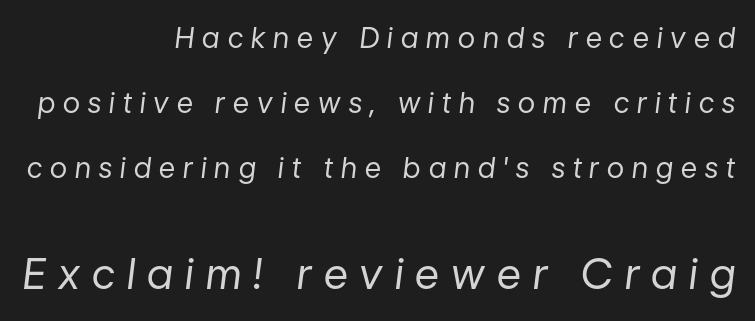
Q: Is the text bold? A: No.
Q: Is the text italic (slanted)? A: Yes, it leans right by about 7 degrees.
Q: Is the text underlined? A: No.
Q: How is the paragraph aligned? A: Right-aligned.
Q: Is the spacing between letters normal or unusually wide? A: Unusually wide.
Q: Is the spacing between lines tight, normal or loose? A: Loose.
Q: Which block of text is set in a larger size, the first (top) or the second (bottom)? A: The second (bottom) one.
Q: Width (condensed, normal, or wide)? A: Normal.
Q: Stroke contrast? A: Low.
Q: x-height? A: Medium.
Q: Monospaced? A: No.
